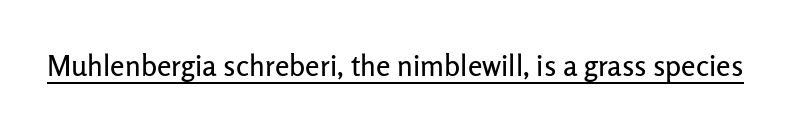
No feet cap the strokes, marking this as sans-serif type. Do the characters align in a grid? No, the font is proportional. Characters follow at the spacing the type designer built in. Glance below the letters and you will spot a drawn line. Nope, not italic — everything's standing straight.
